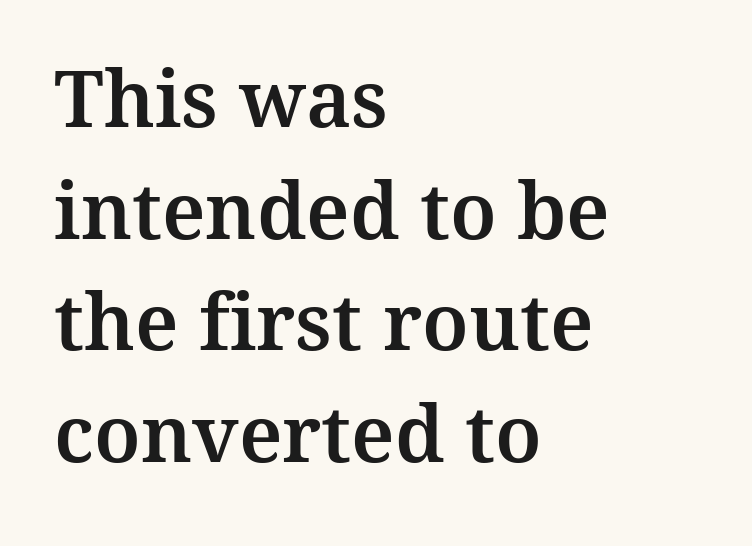
Q: Is the text italic (slanted)? A: No, it is upright.
Q: Is the typeface a serif or a sans-serif typeface? A: Serif.
Q: Is the text underlined? A: No.
Q: How is the paragraph aligned? A: Left-aligned.
Q: Is the spacing between letters normal or unusually wide? A: Normal.
Q: Is the spacing between lines tight, normal or loose? A: Normal.
Q: Width (condensed, normal, or wide)? A: Normal.
Q: Stroke contrast? A: Medium.
Q: x-height? A: Medium.
Q: Monospaced? A: No.
